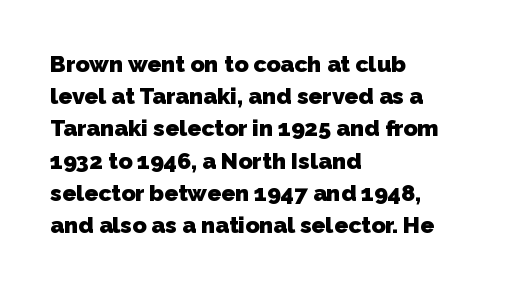
{"bold": "yes", "underline": "no", "align": "left", "line_spacing": "normal", "line_spacing_ratio": 1.4, "letter_spacing": "normal", "letter_spacing_em": 0.0, "glyph_px": 23}
